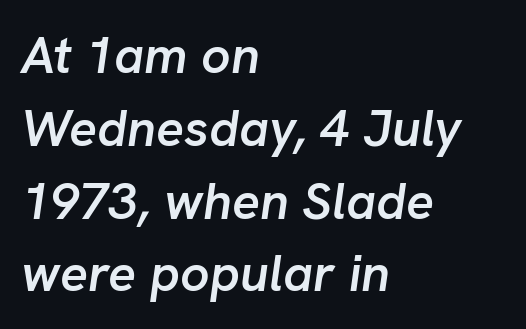
{"italic": "yes", "lean": "right", "slant_degrees": 8, "bold": "semi", "weight": "semibold", "width": "normal", "stroke_contrast": "low", "x_height": "medium", "monospaced": "no", "underline": "no", "align": "left", "line_spacing": "normal", "line_spacing_ratio": 1.4, "letter_spacing": "normal", "letter_spacing_em": 0.0, "glyph_px": 52}
